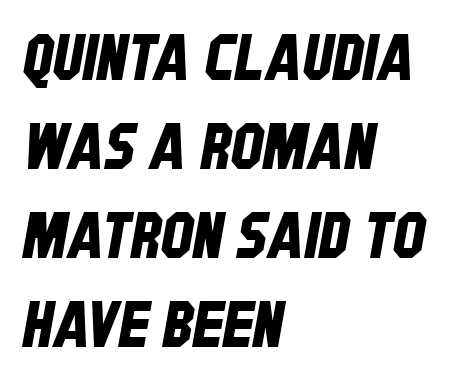
Q: Is the typeface a serif or a sans-serif typeface? A: Sans-serif.
Q: Is the text underlined? A: No.
Q: How is the paragraph aligned? A: Left-aligned.
Q: Is the spacing between letters normal or unusually wide? A: Normal.
Q: Is the spacing between lines tight, normal or loose? A: Normal.
Q: Width (condensed, normal, or wide)? A: Condensed.
Q: Stroke contrast? A: Low.
Q: x-height? A: Large.
Q: Monospaced? A: No.
